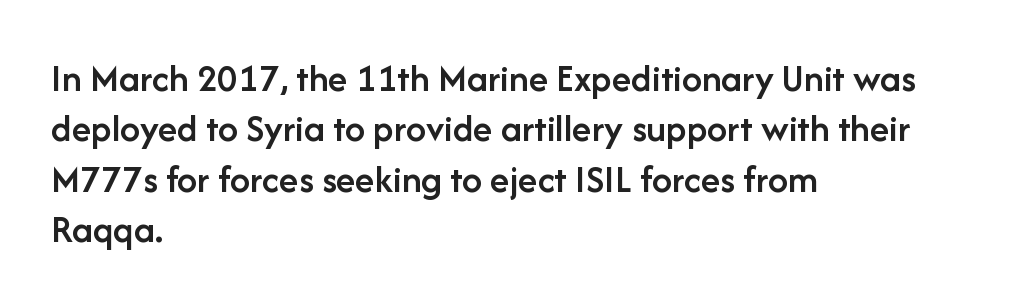
The lettering holds an erect, upright posture throughout. A bit beefed up — I'd call it semibold rather than bold. Examine the stroke ends and you'll find no serifs. Interline gaps are of average width in this sample.
